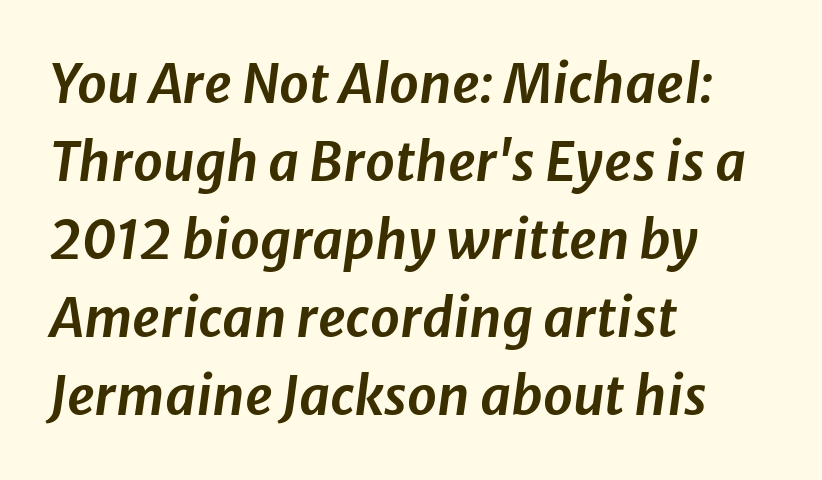
Q: Is the text italic (slanted)? A: Yes, it leans right by about 8 degrees.
Q: Is the text underlined? A: No.
Q: How is the paragraph aligned? A: Left-aligned.
Q: Is the spacing between letters normal or unusually wide? A: Normal.
Q: Is the spacing between lines tight, normal or loose? A: Normal.
Q: Width (condensed, normal, or wide)? A: Normal.
Q: Stroke contrast? A: Low.
Q: x-height? A: Medium.
Q: Monospaced? A: No.
